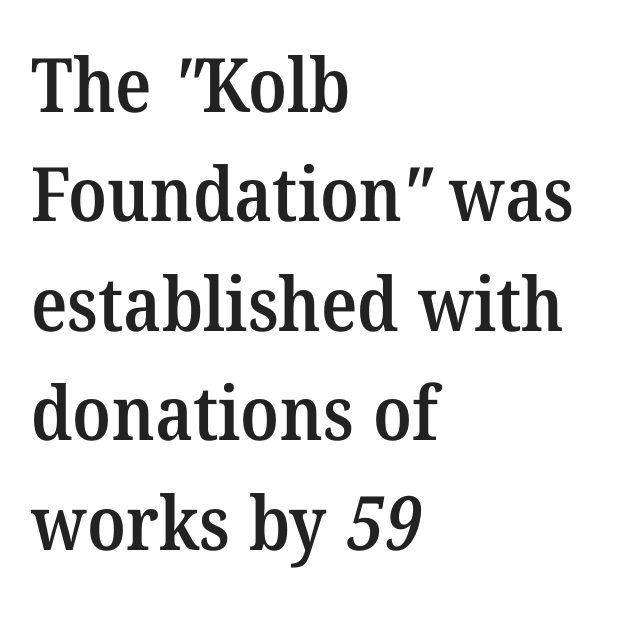
{"serif": "yes", "bold": "semi", "weight": "semibold", "width": "normal", "stroke_contrast": "medium", "x_height": "medium", "monospaced": "no", "underline": "no", "align": "left", "line_spacing": "normal", "line_spacing_ratio": 1.46, "letter_spacing": "normal", "letter_spacing_em": 0.0, "glyph_px": 75}
